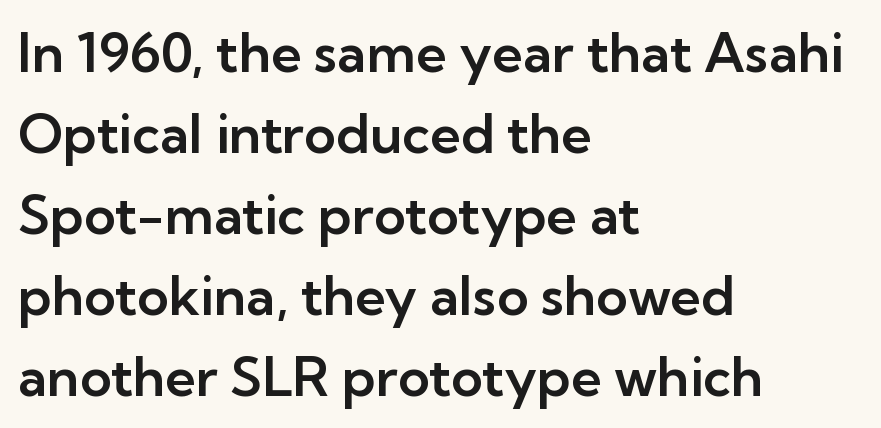
{"serif": "no", "italic": "no", "width": "normal", "stroke_contrast": "low", "x_height": "medium", "monospaced": "no", "underline": "no", "align": "left", "line_spacing": "normal", "line_spacing_ratio": 1.5, "letter_spacing": "normal", "letter_spacing_em": 0.0, "glyph_px": 54}
